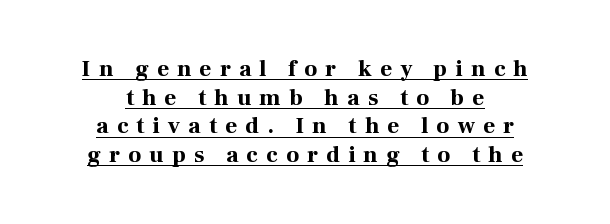
The image shows 23 px bold type, upright; set centered, normal line spacing (1.25x), unusually wide letter spacing (+0.36 em), underlined.
